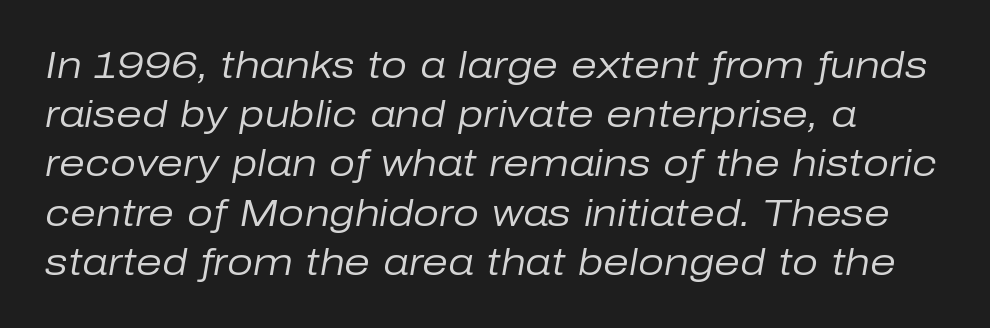
{"italic": "yes", "lean": "right", "slant_degrees": 10, "bold": "no", "weight": "regular", "width": "normal", "stroke_contrast": "low", "x_height": "medium", "monospaced": "no", "underline": "no", "line_spacing": "normal", "line_spacing_ratio": 1.33, "letter_spacing": "normal", "letter_spacing_em": 0.0, "glyph_px": 37}
